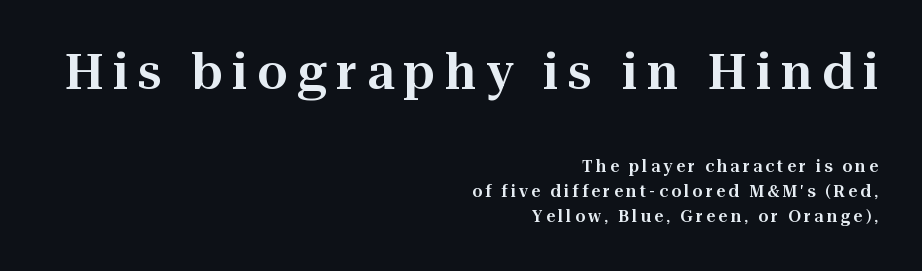
{"serif": "yes", "italic": "no", "width": "normal", "stroke_contrast": "high", "x_height": "medium", "monospaced": "no", "underline": "no", "align": "right", "line_spacing": "normal", "line_spacing_ratio": 1.56, "letter_spacing": "wide", "letter_spacing_em": 0.2, "larger_block": "first", "size_ratio": 3.0, "glyph_px": 48}
